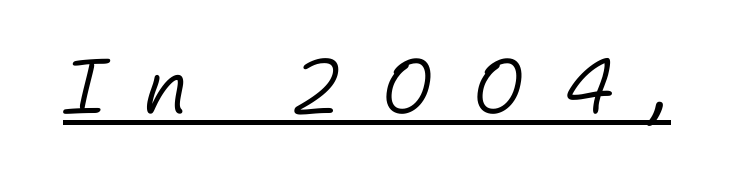
The image shows 77 px light type, italic (leaning right); set unusually wide letter spacing (+0.48 em), underlined; low stroke contrast and a medium x-height.
